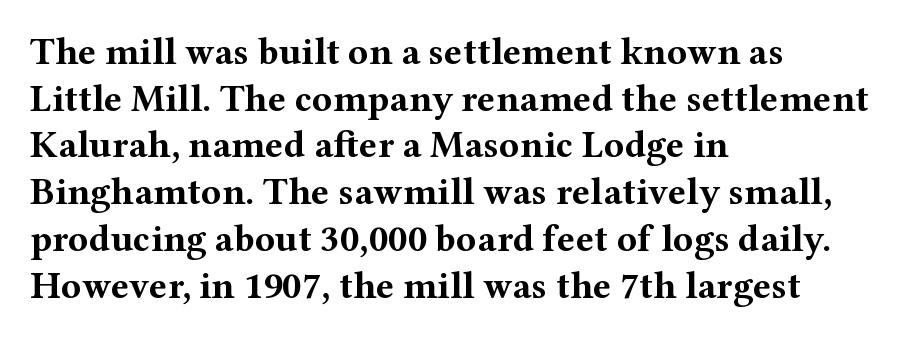
When letters stand straight like this, we call the style roman or upright. Type style note: has serifs. The face used here is proportionally spaced, like ordinary book or web type. This sample uses plain, unmodified letter spacing. Rule under the text: the space is simply empty.
